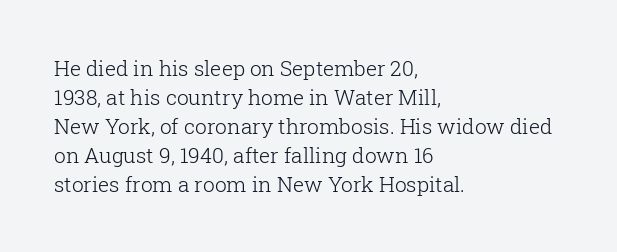
The image shows 21 px text type, upright; set left-aligned, normal line spacing (1.38x), normal letter spacing, not underlined.
